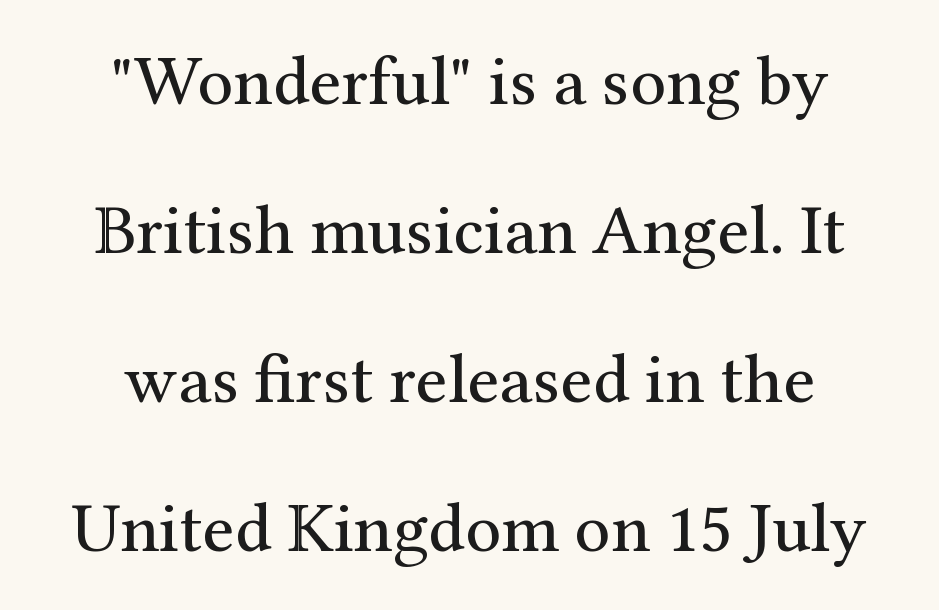
{"serif": "yes", "italic": "no", "bold": "no", "weight": "regular", "width": "normal", "stroke_contrast": "medium", "x_height": "medium", "monospaced": "no", "underline": "no", "align": "center", "line_spacing": "loose", "line_spacing_ratio": 2.1, "letter_spacing": "normal", "letter_spacing_em": 0.0, "glyph_px": 71}
